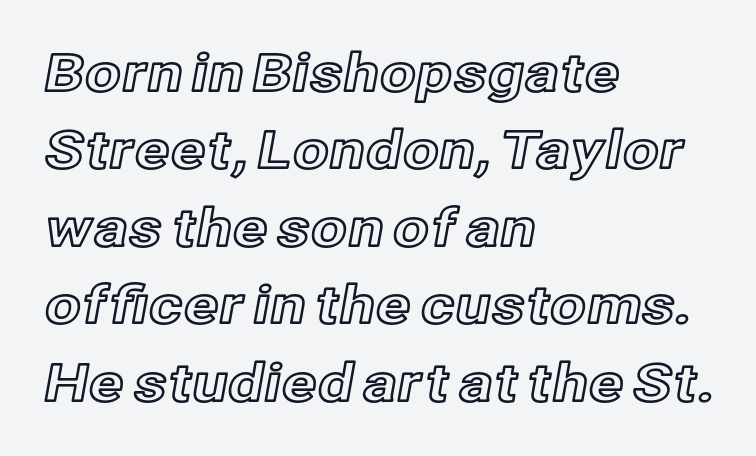
The image shows 52 px text type; set left-aligned, normal line spacing (1.49x), normal letter spacing, not underlined; a medium x-height.
